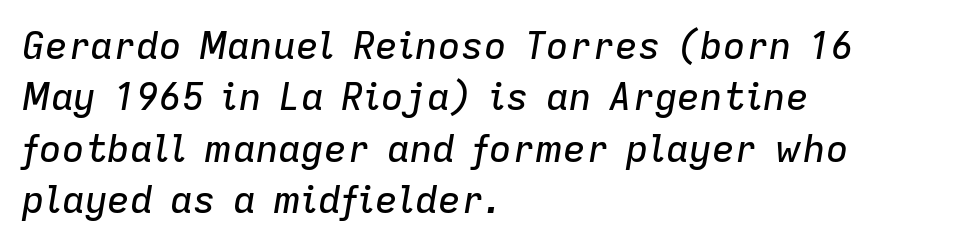
Q: Is the text italic (slanted)? A: Yes, it leans right by about 9 degrees.
Q: Is the text underlined? A: No.
Q: How is the paragraph aligned? A: Left-aligned.
Q: Is the spacing between letters normal or unusually wide? A: Normal.
Q: Is the spacing between lines tight, normal or loose? A: Normal.
Q: Width (condensed, normal, or wide)? A: Normal.
Q: Stroke contrast? A: Low.
Q: x-height? A: Medium.
Q: Monospaced? A: No.
